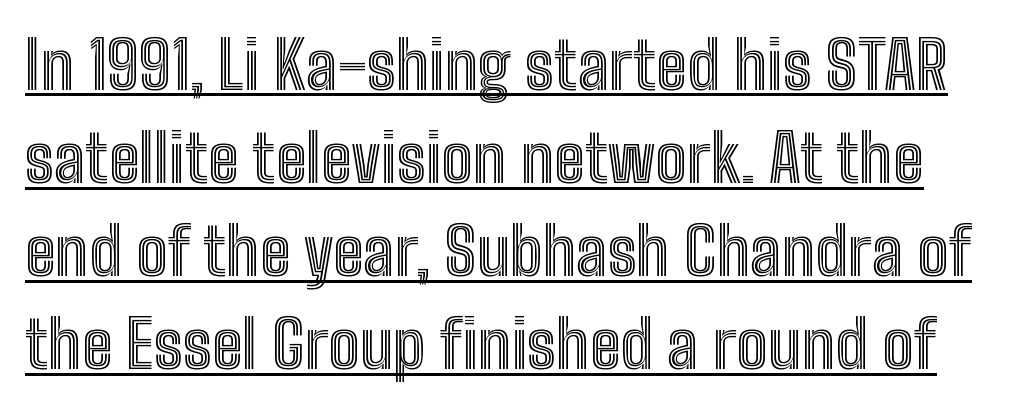
The image shows 66 px condensed type, upright; set normal line spacing (1.41x), normal letter spacing, underlined; a medium x-height.
